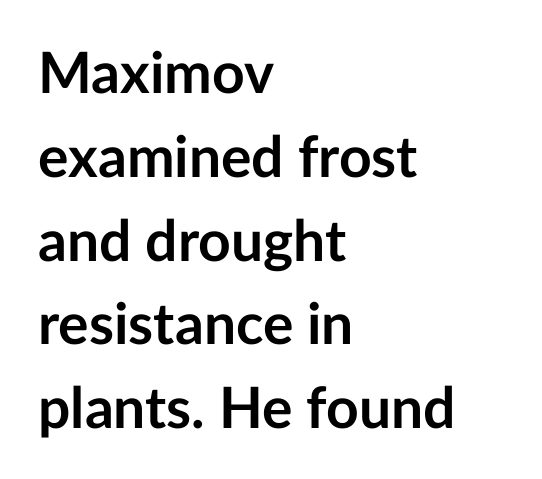
Regarding leading, the lines here are spaced in the standard way. Tall strokes in this sample are plumb rather than angled. The ragged edge is on the right, which tells us the setting is flush left. This sample uses plain, unmodified letter spacing. Character widths vary here, with narrow letters taking less room than wide ones. Check where the strokes stop: nothing finishes them off — pure sans.
